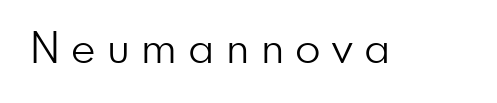
The image shows 42 px light sans-serif type, upright; set unusually wide letter spacing (+0.27 em), not underlined; low stroke contrast and a small x-height.
